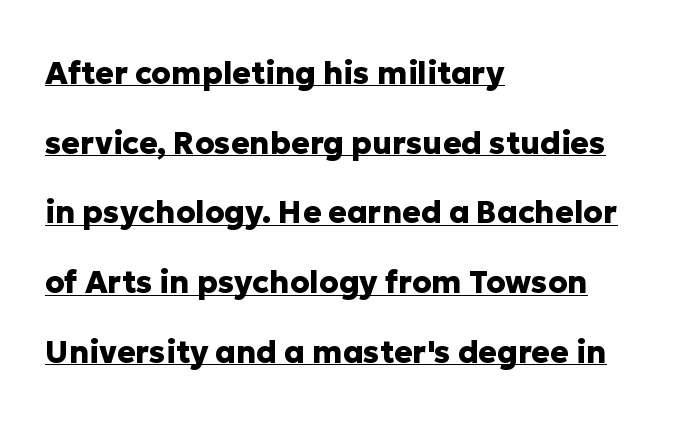
{"serif": "no", "italic": "no", "bold": "yes", "weight": "heavy", "width": "normal", "stroke_contrast": "low", "x_height": "medium", "monospaced": "no", "underline": "yes", "align": "left", "line_spacing": "loose", "line_spacing_ratio": 2.25, "letter_spacing": "normal", "letter_spacing_em": 0.0, "glyph_px": 31}
